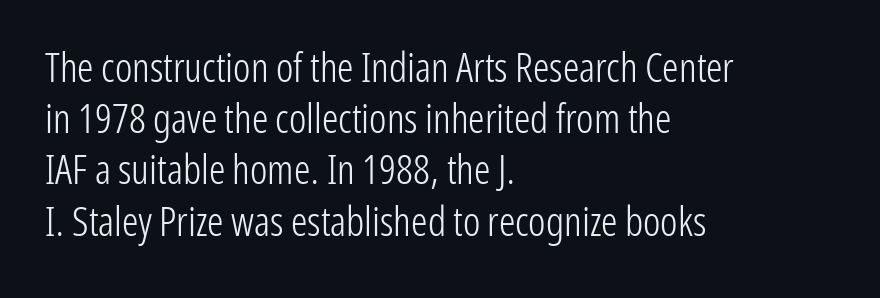
Q: Is the text bold? A: No.
Q: Is the text italic (slanted)? A: No, it is upright.
Q: Is the typeface a serif or a sans-serif typeface? A: Sans-serif.
Q: Is the text underlined? A: No.
Q: How is the paragraph aligned? A: Left-aligned.
Q: Is the spacing between letters normal or unusually wide? A: Normal.
Q: Is the spacing between lines tight, normal or loose? A: Normal.
Q: Width (condensed, normal, or wide)? A: Condensed.
Q: Stroke contrast? A: Low.
Q: x-height? A: Medium.
Q: Monospaced? A: No.
